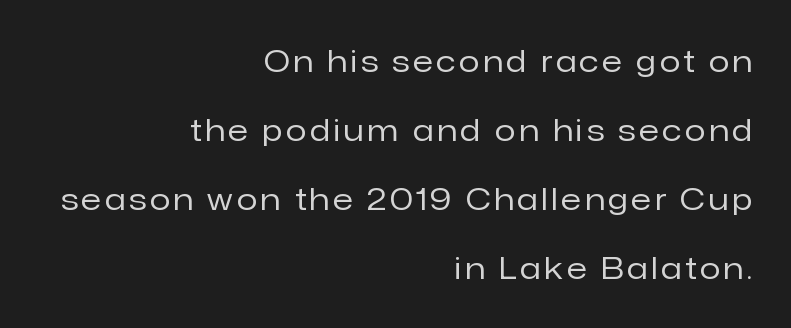
Q: Is the text bold? A: No.
Q: Is the text italic (slanted)? A: No, it is upright.
Q: Is the typeface a serif or a sans-serif typeface? A: Sans-serif.
Q: Is the text underlined? A: No.
Q: How is the paragraph aligned? A: Right-aligned.
Q: Is the spacing between lines tight, normal or loose? A: Loose.
Q: Width (condensed, normal, or wide)? A: Normal.
Q: Stroke contrast? A: Low.
Q: x-height? A: Medium.
Q: Monospaced? A: No.
